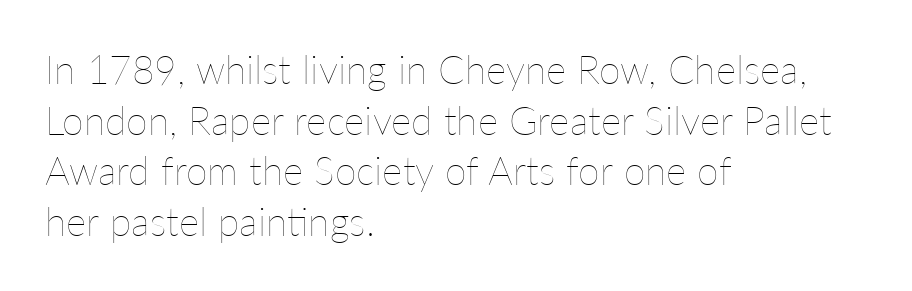
Q: Is the text bold? A: No.
Q: Is the text italic (slanted)? A: No, it is upright.
Q: Is the text underlined? A: No.
Q: How is the paragraph aligned? A: Left-aligned.
Q: Is the spacing between letters normal or unusually wide? A: Normal.
Q: Is the spacing between lines tight, normal or loose? A: Normal.
Q: Width (condensed, normal, or wide)? A: Normal.
Q: Stroke contrast? A: Low.
Q: x-height? A: Medium.
Q: Monospaced? A: No.
